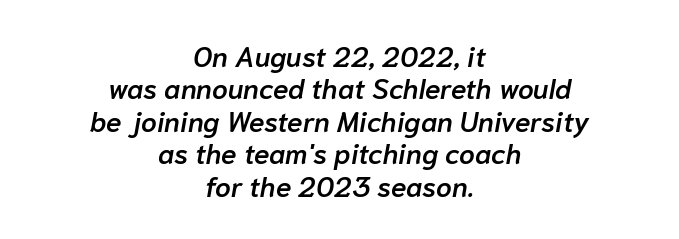
Q: Is the text bold? A: Semi-bold.
Q: Is the text italic (slanted)? A: Yes, it leans right by about 10 degrees.
Q: Is the text underlined? A: No.
Q: How is the paragraph aligned? A: Centered.
Q: Is the spacing between letters normal or unusually wide? A: Normal.
Q: Width (condensed, normal, or wide)? A: Normal.
Q: Stroke contrast? A: Low.
Q: x-height? A: Medium.
Q: Monospaced? A: No.
